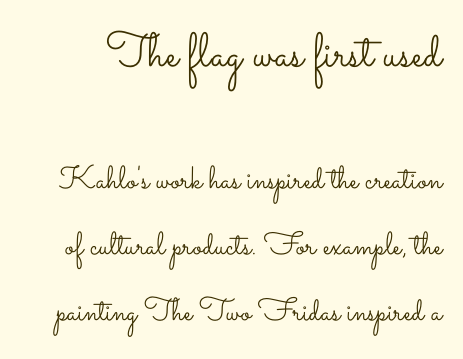
{"bold": "no", "weight": "light", "width": "wide", "stroke_contrast": "low", "x_height": "small", "monospaced": "no", "underline": "no", "line_spacing": "loose", "line_spacing_ratio": 2.06, "letter_spacing": "normal", "letter_spacing_em": 0.0, "larger_block": "first", "size_ratio": 1.5, "glyph_px": 48}
